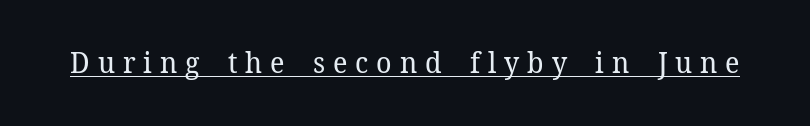
The glyphs in this specimen are seriffed. Vertical stems look standard width or narrower in stroke. The letters stand straight up with perfectly vertical stems. Each word looks stretched out because of the extra space between its letters.
